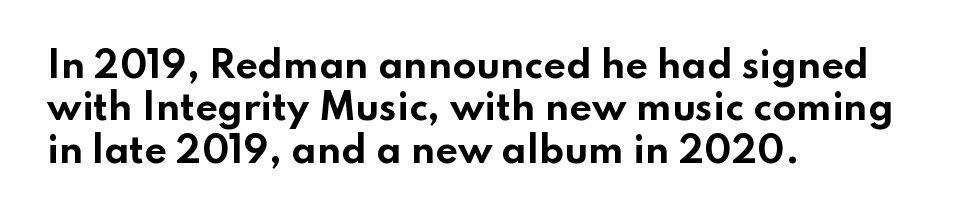
This is sans-serif lettering, the kind often seen on screens and signage. Notice how the stems are strictly vertical — no italics here. Students, this is bold: see how much ink each stroke carries. These lines are rendered in a variable-pitch font.
